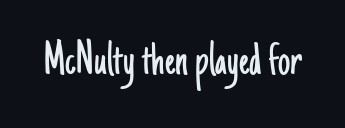
Q: Is the text bold? A: No.
Q: Is the text italic (slanted)? A: No, it is upright.
Q: Is the typeface a serif or a sans-serif typeface? A: Sans-serif.
Q: Is the text underlined? A: No.
Q: Is the spacing between letters normal or unusually wide? A: Normal.
Q: Width (condensed, normal, or wide)? A: Condensed.
Q: Stroke contrast? A: Low.
Q: x-height? A: Small.
Q: Monospaced? A: No.
